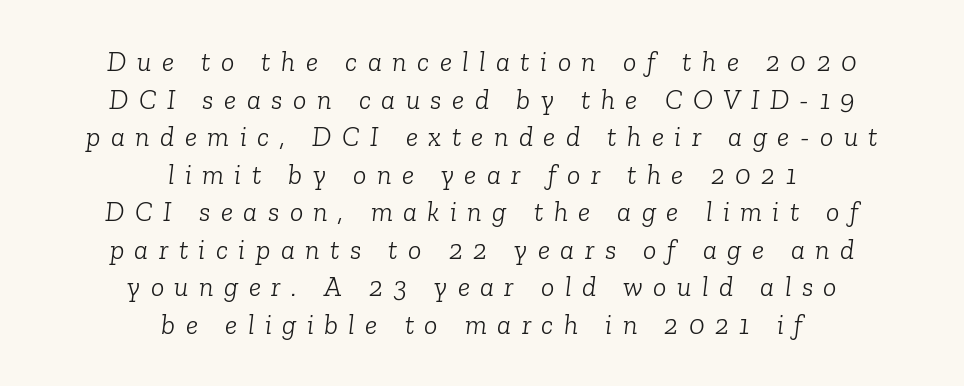
{"serif": "yes", "italic": "yes", "lean": "right", "slant_degrees": 6, "bold": "no", "weight": "light", "width": "normal", "stroke_contrast": "low", "x_height": "medium", "monospaced": "no", "underline": "no", "align": "center", "line_spacing": "normal", "line_spacing_ratio": 1.34, "letter_spacing": "wide", "letter_spacing_em": 0.37, "glyph_px": 28}
